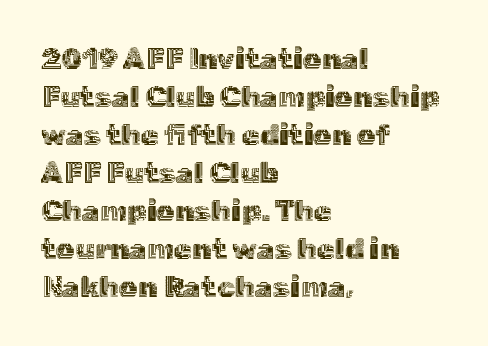
The image shows 29 px text type, upright; set left-aligned, normal line spacing (1.31x), normal letter spacing, not underlined; a medium x-height.
